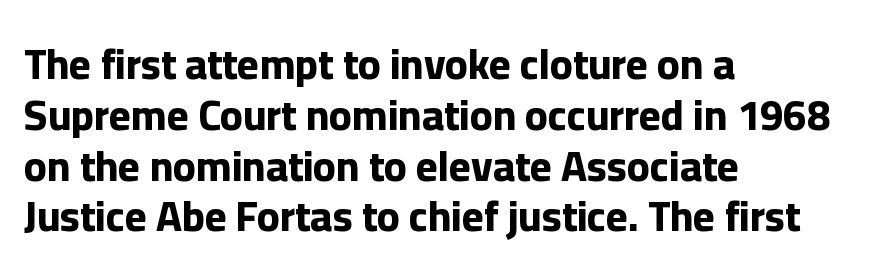
{"serif": "no", "italic": "no", "bold": "yes", "weight": "bold", "width": "normal", "stroke_contrast": "low", "x_height": "medium", "monospaced": "no", "underline": "no", "align": "left", "line_spacing_ratio": 1.21, "letter_spacing": "normal", "letter_spacing_em": 0.0, "glyph_px": 42}
